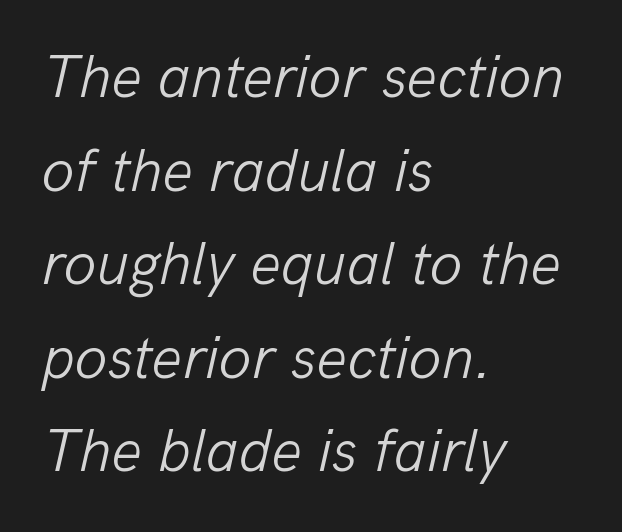
Q: Is the text bold? A: No.
Q: Is the text italic (slanted)? A: Yes, it leans right by about 13 degrees.
Q: Is the text underlined? A: No.
Q: How is the paragraph aligned? A: Left-aligned.
Q: Is the spacing between letters normal or unusually wide? A: Normal.
Q: Is the spacing between lines tight, normal or loose? A: Normal.
Q: Width (condensed, normal, or wide)? A: Normal.
Q: Stroke contrast? A: Low.
Q: x-height? A: Medium.
Q: Monospaced? A: No.
